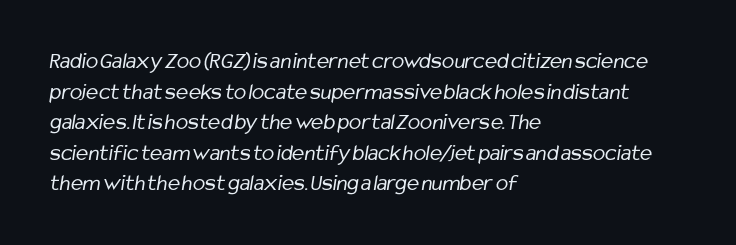
Casual observation: everything's shoved over to the left. The foot of each line stays bare and open. How are the letters spaced? Ordinarily, with no added tracking. Each stroke keeps to a modest, everyday thickness or less.
